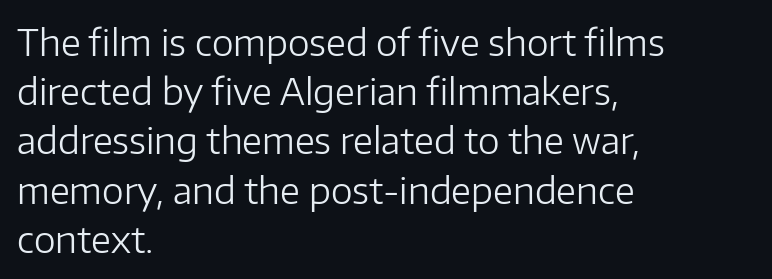
{"serif": "no", "italic": "no", "bold": "no", "weight": "light", "width": "normal", "stroke_contrast": "low", "x_height": "medium", "monospaced": "no", "underline": "no", "align": "left", "line_spacing": "normal", "line_spacing_ratio": 1.33, "letter_spacing": "normal", "letter_spacing_em": 0.0, "glyph_px": 37}
